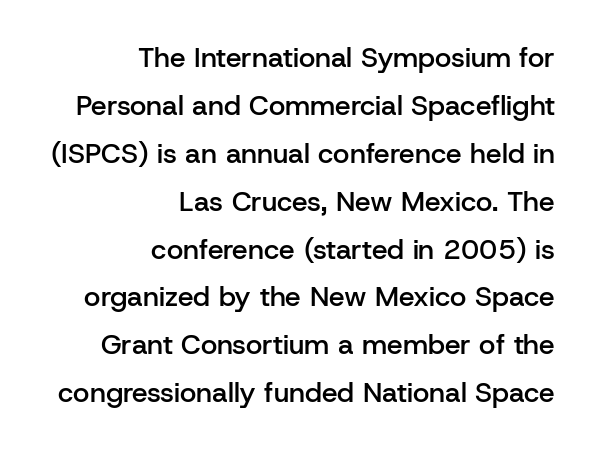
The rag falls on the left side of this text block. Tall strokes in this sample are plumb rather than angled. The zone under the glyphs is completely vacant. Letterform terminals end flat and unadorned throughout the passage. Weight: semibold (demi). Characters follow at the spacing the type designer built in.
